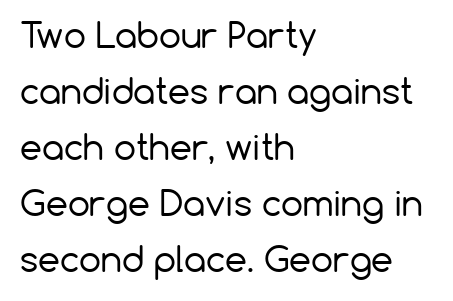
The image shows 35 px regular-weight sans-serif type, upright; set left-aligned, normal line spacing (1.6x), normal letter spacing, not underlined; low stroke contrast and a medium x-height.
